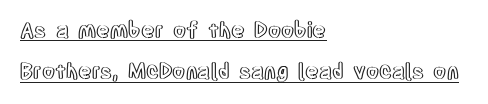
Does the copy run flush right? No — it runs flush left. Leading: increased. The rendered words wear a rule along their underside. This is roman type, the default non-slanted kind. Observe the ordinary spacing: letters are neighbours, not strangers.
